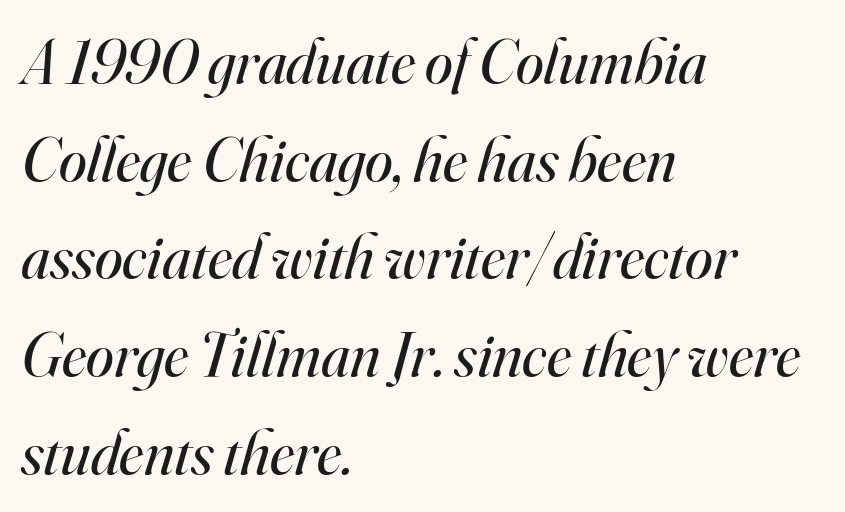
The image shows 63 px regular-weight serif type, italic (leaning right); set left-aligned, normal line spacing (1.55x), normal letter spacing, not underlined; high stroke contrast and a small x-height.
